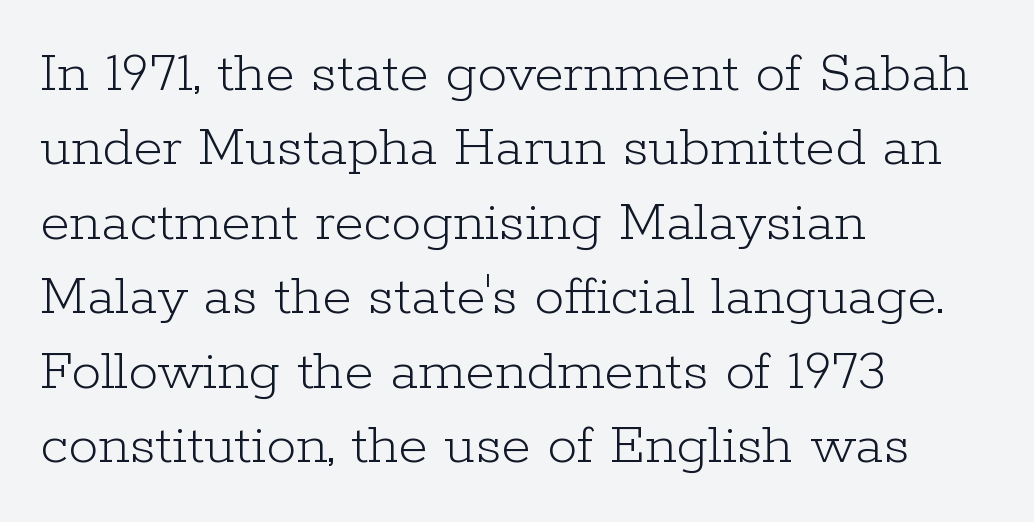
The image shows 60 px light serif type, upright; set left-aligned, line spacing 1.24x, normal letter spacing, not underlined; low stroke contrast and a medium x-height.
